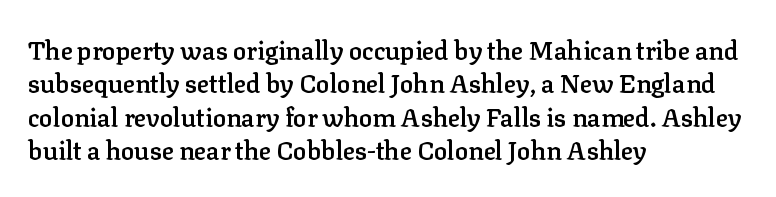
Q: Is the text bold? A: Semi-bold.
Q: Is the text italic (slanted)? A: No, it is upright.
Q: Is the text underlined? A: No.
Q: How is the paragraph aligned? A: Left-aligned.
Q: Is the spacing between letters normal or unusually wide? A: Normal.
Q: Is the spacing between lines tight, normal or loose? A: Normal.
